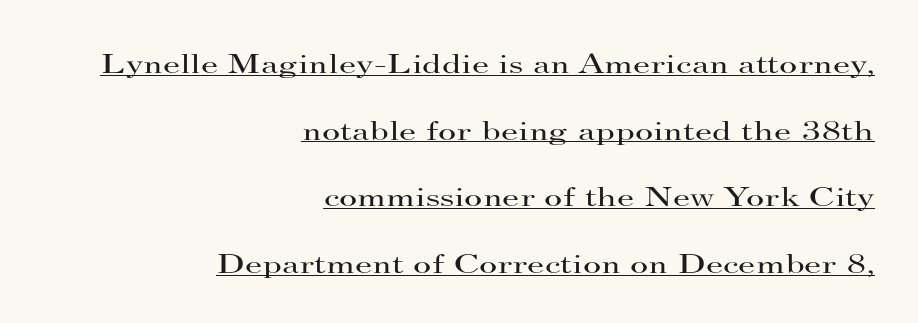
The image shows 28 px regular-weight, wide serif type, upright; set right-aligned, loose line spacing (2.38x), normal letter spacing, underlined; high stroke contrast and a small x-height.
